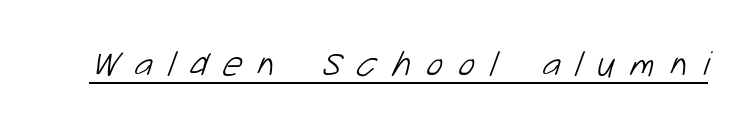
{"serif": "no", "bold": "no", "weight": "light", "width": "normal", "stroke_contrast": "low", "x_height": "medium", "monospaced": "no", "underline": "yes", "letter_spacing": "wide", "letter_spacing_em": 0.44, "glyph_px": 35}
